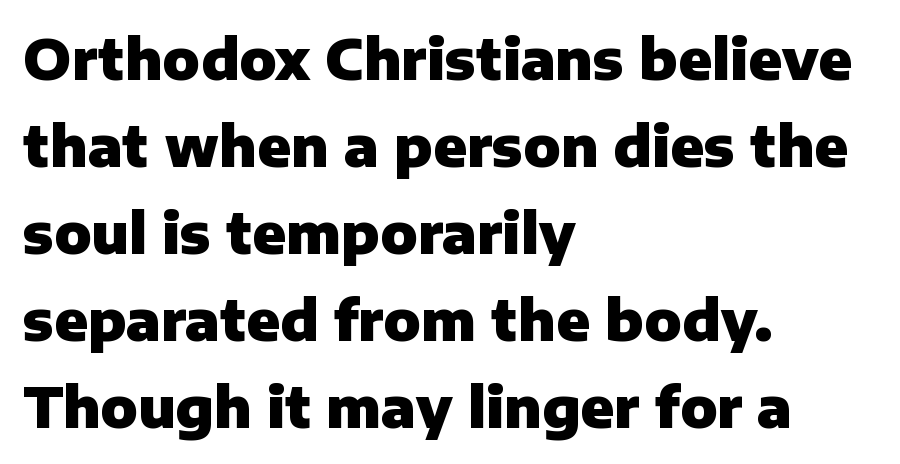
Q: Is the text bold? A: Yes.
Q: Is the text italic (slanted)? A: No, it is upright.
Q: Is the typeface a serif or a sans-serif typeface? A: Sans-serif.
Q: Is the text underlined? A: No.
Q: How is the paragraph aligned? A: Left-aligned.
Q: Is the spacing between letters normal or unusually wide? A: Normal.
Q: Is the spacing between lines tight, normal or loose? A: Normal.
Q: Width (condensed, normal, or wide)? A: Normal.
Q: Stroke contrast? A: Low.
Q: x-height? A: Medium.
Q: Monospaced? A: No.
